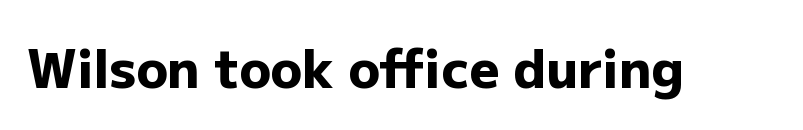
Q: Is the text bold? A: Yes.
Q: Is the text italic (slanted)? A: No, it is upright.
Q: Is the typeface a serif or a sans-serif typeface? A: Sans-serif.
Q: Is the text underlined? A: No.
Q: Is the spacing between letters normal or unusually wide? A: Normal.
Q: Width (condensed, normal, or wide)? A: Normal.
Q: Stroke contrast? A: Low.
Q: x-height? A: Medium.
Q: Monospaced? A: No.
